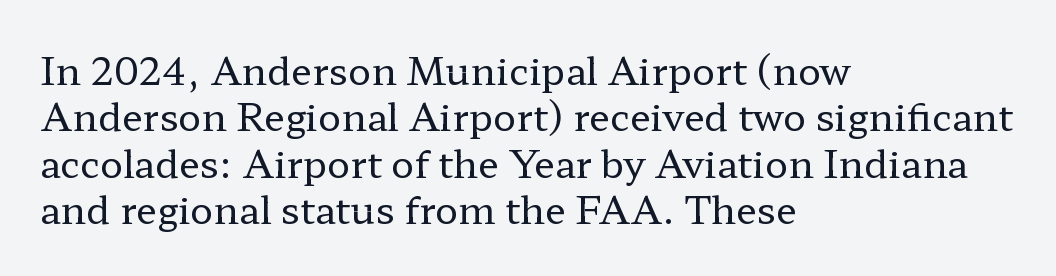
{"serif": "yes", "italic": "no", "bold": "no", "weight": "regular", "width": "wide", "stroke_contrast": "low", "x_height": "medium", "monospaced": "no", "underline": "no", "align": "left", "line_spacing_ratio": 1.22, "letter_spacing": "normal", "letter_spacing_em": 0.0, "glyph_px": 38}
